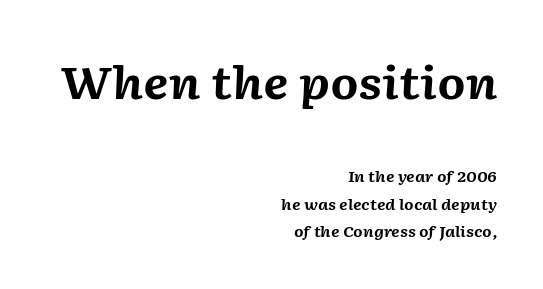
{"italic": "yes", "lean": "right", "slant_degrees": 2, "bold": "yes", "weight": "bold", "width": "normal", "stroke_contrast": "medium", "x_height": "medium", "monospaced": "no", "underline": "no", "align": "right", "line_spacing_ratio": 1.83, "letter_spacing": "normal", "letter_spacing_em": 0.0, "larger_block": "first", "size_ratio": 3.0, "glyph_px": 45}
